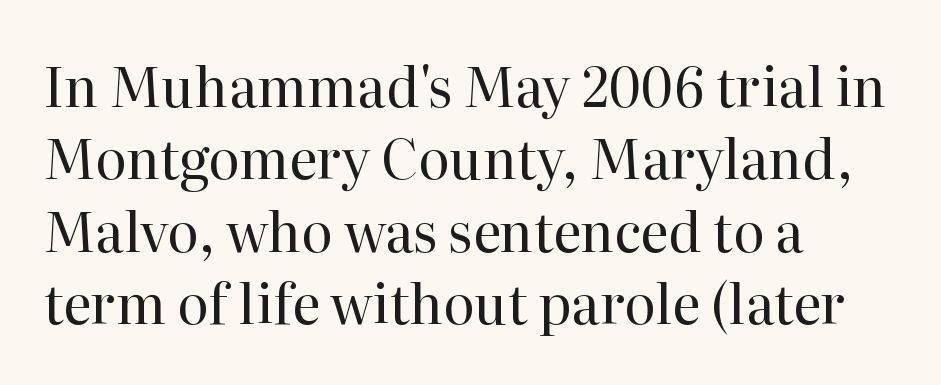
The image shows 54 px regular-weight serif type, upright; set left-aligned, normal line spacing (1.34x), normal letter spacing, not underlined; high stroke contrast and a medium x-height.
